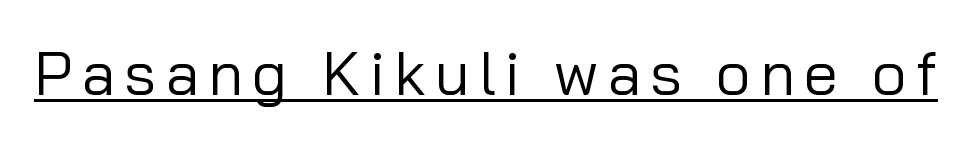
Q: Is the text bold? A: No.
Q: Is the text italic (slanted)? A: No, it is upright.
Q: Is the typeface a serif or a sans-serif typeface? A: Sans-serif.
Q: Is the text underlined? A: Yes.
Q: Width (condensed, normal, or wide)? A: Normal.
Q: Stroke contrast? A: Low.
Q: x-height? A: Medium.
Q: Monospaced? A: No.
